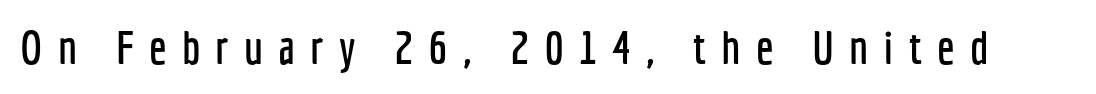
{"serif": "no", "italic": "no", "width": "condensed", "stroke_contrast": "low", "x_height": "medium", "monospaced": "no", "underline": "no", "letter_spacing": "wide", "letter_spacing_em": 0.33, "glyph_px": 46}
